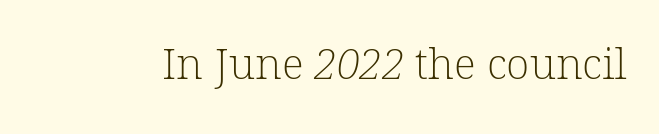
Look at the bottom of the vertical strokes: they flare into serifs here. Nobody touched the tracking dial on this one. Bold? No — there's no thickening of the strokes. Descender tails drop into unmarked territory.
